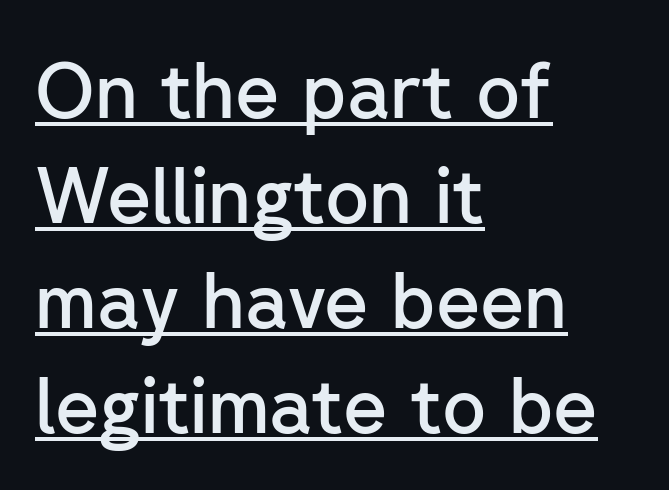
Q: Is the text bold? A: Semi-bold.
Q: Is the text italic (slanted)? A: No, it is upright.
Q: Is the typeface a serif or a sans-serif typeface? A: Sans-serif.
Q: Is the text underlined? A: Yes.
Q: How is the paragraph aligned? A: Left-aligned.
Q: Is the spacing between letters normal or unusually wide? A: Normal.
Q: Is the spacing between lines tight, normal or loose? A: Normal.
Q: Width (condensed, normal, or wide)? A: Normal.
Q: Stroke contrast? A: Low.
Q: x-height? A: Medium.
Q: Monospaced? A: No.
